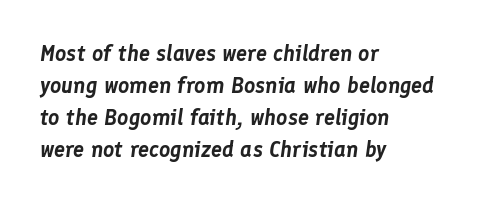
Nothing unusual about the tracking: characters are spaced as the font intends. The vertical gap from one line to the next is medium. The lines are quadded left. The specimen reads as italic at a glance.
